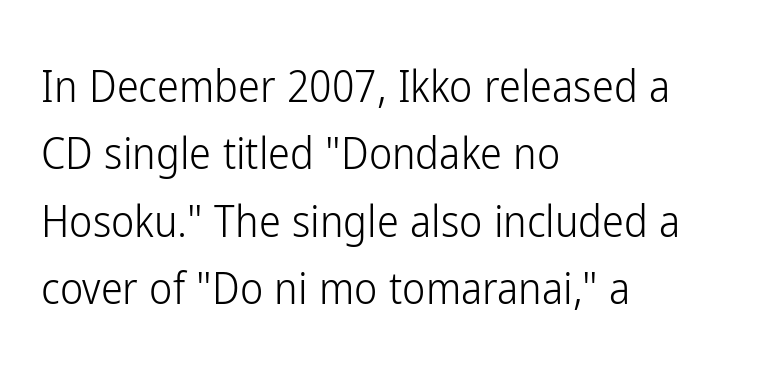
Q: Is the text bold? A: No.
Q: Is the text italic (slanted)? A: No, it is upright.
Q: Is the typeface a serif or a sans-serif typeface? A: Sans-serif.
Q: Is the text underlined? A: No.
Q: How is the paragraph aligned? A: Left-aligned.
Q: Is the spacing between letters normal or unusually wide? A: Normal.
Q: Is the spacing between lines tight, normal or loose? A: Normal.
Q: Width (condensed, normal, or wide)? A: Condensed.
Q: Stroke contrast? A: Low.
Q: x-height? A: Medium.
Q: Monospaced? A: No.
